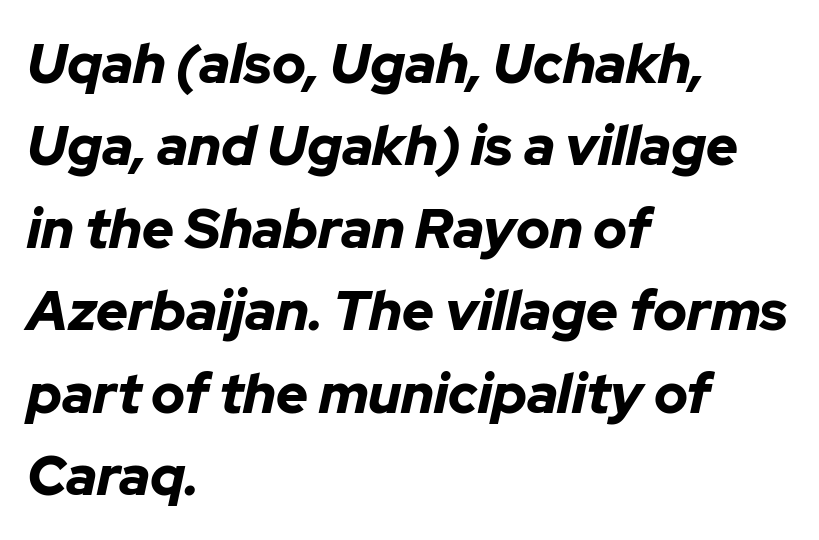
Q: Is the text bold? A: Yes.
Q: Is the text italic (slanted)? A: Yes, it leans right by about 12 degrees.
Q: Is the text underlined? A: No.
Q: How is the paragraph aligned? A: Left-aligned.
Q: Is the spacing between letters normal or unusually wide? A: Normal.
Q: Is the spacing between lines tight, normal or loose? A: Normal.
Q: Width (condensed, normal, or wide)? A: Normal.
Q: Stroke contrast? A: Low.
Q: x-height? A: Medium.
Q: Monospaced? A: No.
